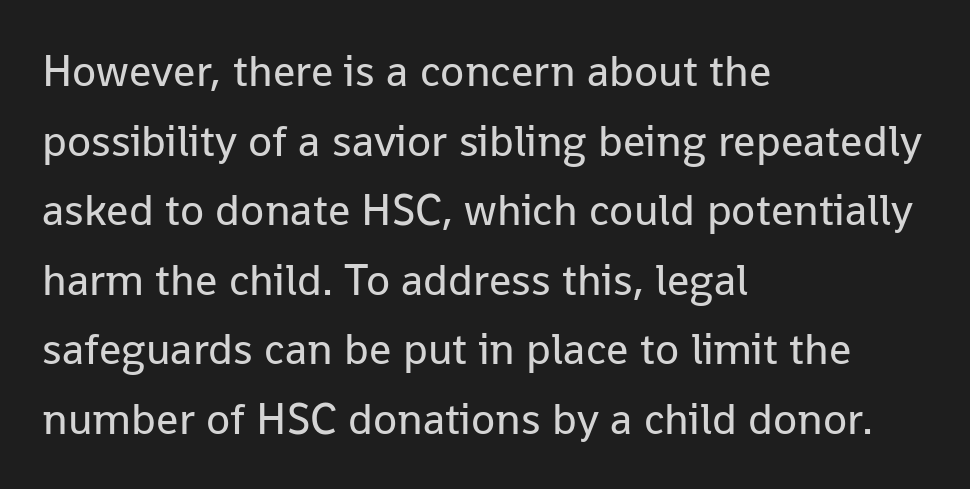
Q: Is the text bold? A: No.
Q: Is the text italic (slanted)? A: No, it is upright.
Q: Is the typeface a serif or a sans-serif typeface? A: Sans-serif.
Q: Is the text underlined? A: No.
Q: How is the paragraph aligned? A: Left-aligned.
Q: Is the spacing between letters normal or unusually wide? A: Normal.
Q: Is the spacing between lines tight, normal or loose? A: Normal.
Q: Width (condensed, normal, or wide)? A: Normal.
Q: Stroke contrast? A: Low.
Q: x-height? A: Medium.
Q: Monospaced? A: No.
